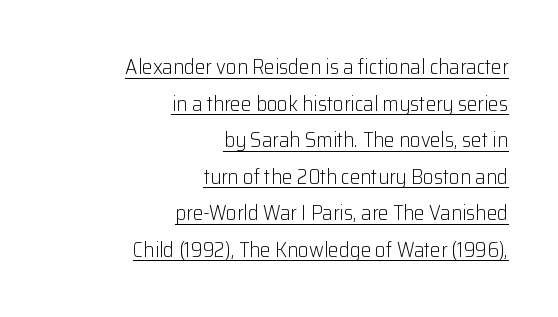
What decoration does the sample have? An underline. Nope, not italic — everything's standing straight. Counters stay open thanks to moderate or lighter strokes. How are the letters spaced? Ordinarily, with no added tracking. Right-aligned paragraph, ragged on the left.
